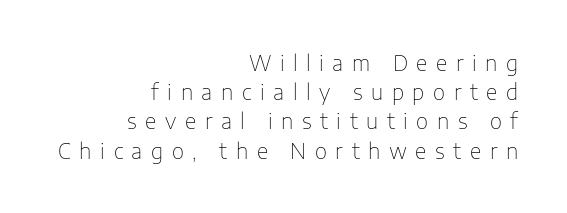
{"italic": "no", "bold": "no", "underline": "no", "align": "right", "line_spacing": "normal", "line_spacing_ratio": 1.39, "letter_spacing": "wide", "letter_spacing_em": 0.41, "glyph_px": 21}
